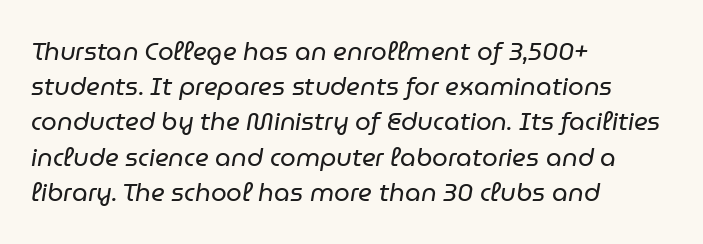
The image shows 25 px text type, italic (leaning right); set left-aligned, normal line spacing (1.41x), normal letter spacing, not underlined.
